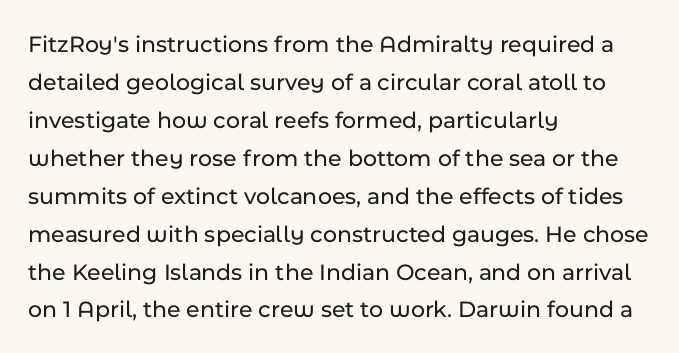
Q: Is the text italic (slanted)? A: No, it is upright.
Q: Is the text underlined? A: No.
Q: How is the paragraph aligned? A: Left-aligned.
Q: Is the spacing between letters normal or unusually wide? A: Normal.
Q: Is the spacing between lines tight, normal or loose? A: Normal.
